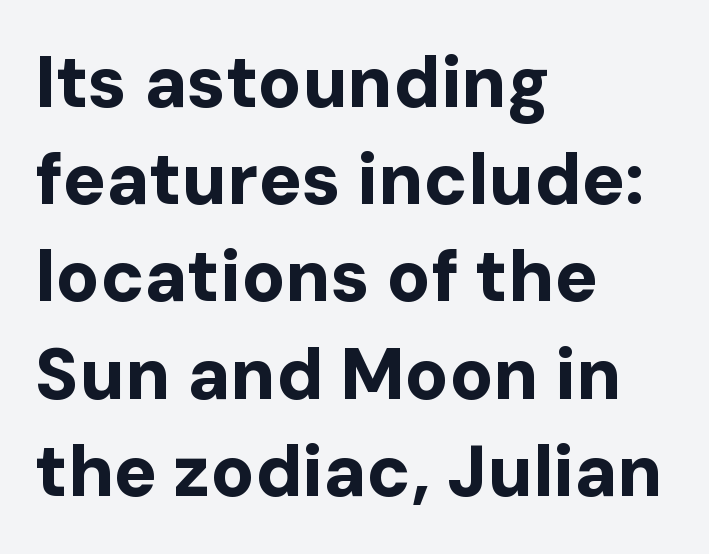
The image shows 72 px bold sans-serif type, upright; set left-aligned, normal line spacing (1.35x), normal letter spacing, not underlined; low stroke contrast and a medium x-height.
